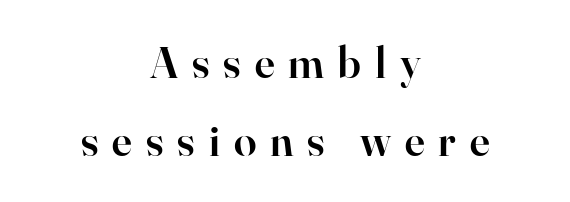
Q: Is the text bold? A: Semi-bold.
Q: Is the text italic (slanted)? A: No, it is upright.
Q: Is the typeface a serif or a sans-serif typeface? A: Serif.
Q: Is the text underlined? A: No.
Q: How is the paragraph aligned? A: Centered.
Q: Is the spacing between letters normal or unusually wide? A: Unusually wide.
Q: Width (condensed, normal, or wide)? A: Normal.
Q: Stroke contrast? A: High.
Q: x-height? A: Small.
Q: Monospaced? A: No.
